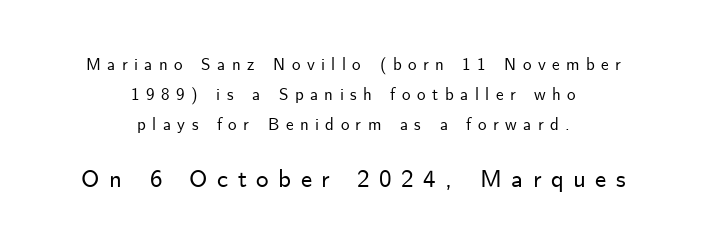
Q: Is the text italic (slanted)? A: No, it is upright.
Q: Is the text underlined? A: No.
Q: How is the paragraph aligned? A: Centered.
Q: Is the spacing between letters normal or unusually wide? A: Unusually wide.
Q: Which block of text is set in a larger size, the first (top) or the second (bottom)? A: The second (bottom) one.
